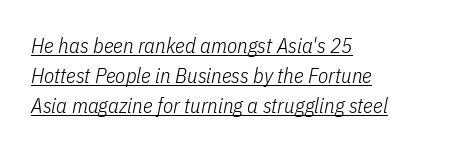
Q: Is the text bold? A: No.
Q: Is the text italic (slanted)? A: Yes, it leans right by about 11 degrees.
Q: Is the text underlined? A: Yes.
Q: How is the paragraph aligned? A: Left-aligned.
Q: Is the spacing between letters normal or unusually wide? A: Normal.
Q: Is the spacing between lines tight, normal or loose? A: Normal.
